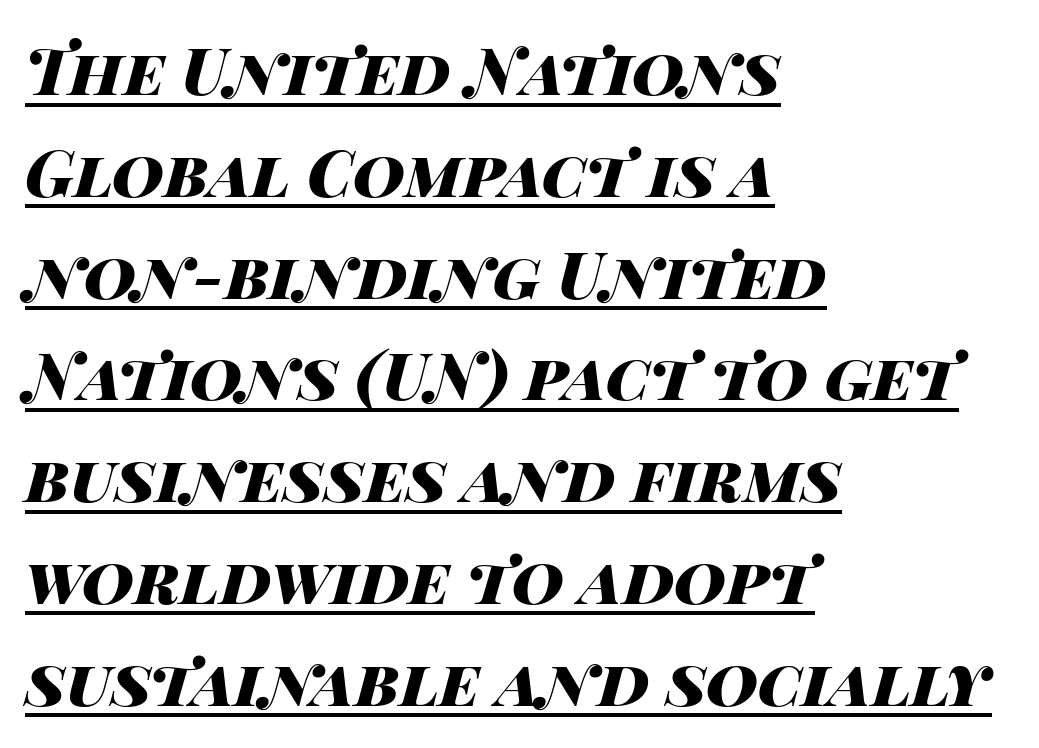
Reading down the block, your eye returns to a fixed left position each line. The tracking reads as untouched default to a designer's eye. If you drew a line through each stem, it would be angled. Character widths vary here, with narrow letters taking less room than wide ones.
